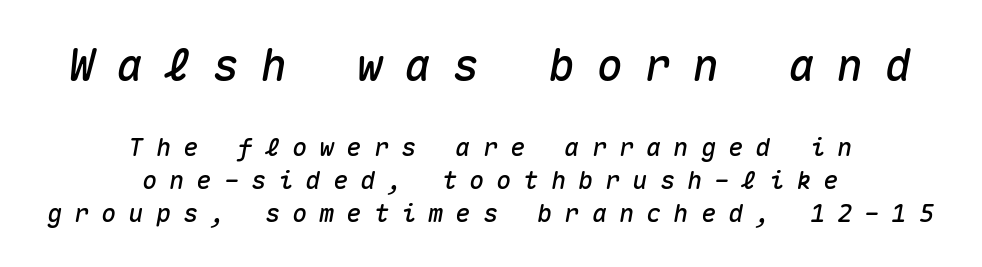
Every character here occupies the same horizontal width, giving the sample a typewriter-like rhythm. In terms of posture, this sample is oblique. The lines are quadded center. The tracking reads as deliberately expanded to a designer's eye.
